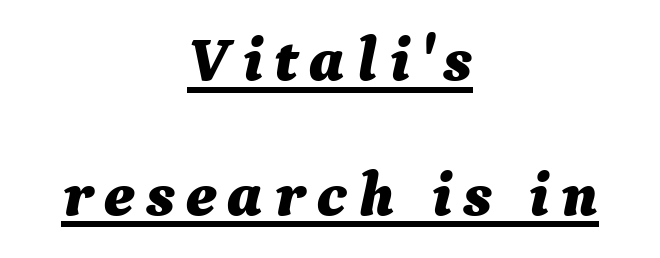
Q: Is the text bold? A: Yes.
Q: Is the text italic (slanted)? A: Yes, it leans right by about 9 degrees.
Q: Is the text underlined? A: Yes.
Q: How is the paragraph aligned? A: Centered.
Q: Is the spacing between lines tight, normal or loose? A: Loose.
Q: Width (condensed, normal, or wide)? A: Normal.
Q: Stroke contrast? A: Medium.
Q: x-height? A: Medium.
Q: Monospaced? A: No.
